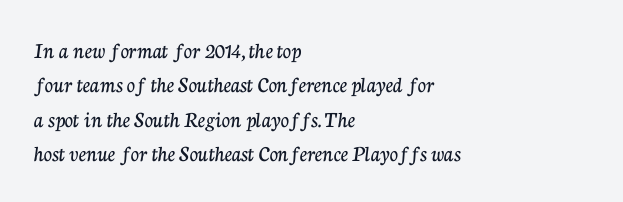
The image shows 23 px text type; set left-aligned, normal line spacing (1.5x), normal letter spacing, not underlined.
